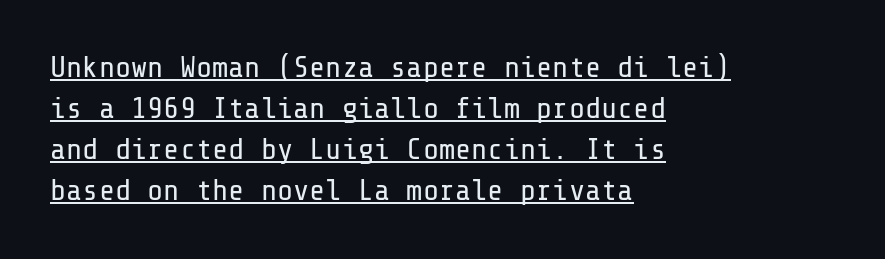
{"serif": "no", "italic": "no", "bold": "no", "weight": "regular", "width": "normal", "stroke_contrast": "low", "x_height": "medium", "underline": "yes", "align": "left", "line_spacing": "normal", "line_spacing_ratio": 1.37, "letter_spacing": "normal", "letter_spacing_em": 0.0, "glyph_px": 30}
